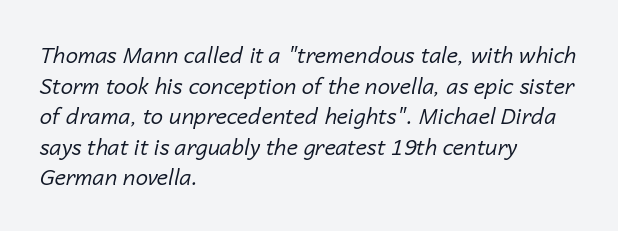
{"italic": "yes", "lean": "right", "slant_degrees": 14, "bold": "no", "underline": "no", "align": "left", "line_spacing": "normal", "line_spacing_ratio": 1.39, "letter_spacing": "normal", "letter_spacing_em": 0.0, "glyph_px": 22}
